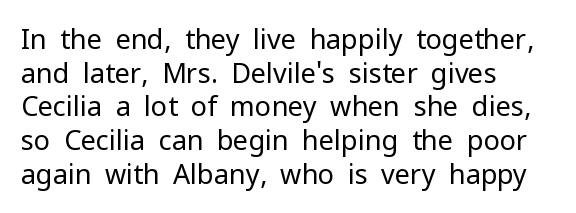
Whoever set this chose a conventional vertical rhythm. Each stroke keeps to a modest, everyday thickness or less. Is there any slant? The stems are plumb. Any mark beneath the type? The region is blank. Horizontal alignment here is leftward, the default for most running prose.
